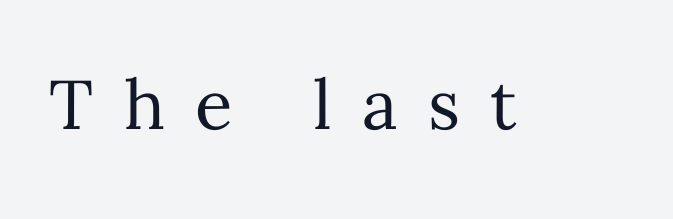
The type sits square on the baseline with zero lean. Each word looks stretched out because of the extra space between its letters. Ink coverage per letter is moderate at most. These lines are rendered in a variable-pitch font. Lines of text with bare space underneath.
